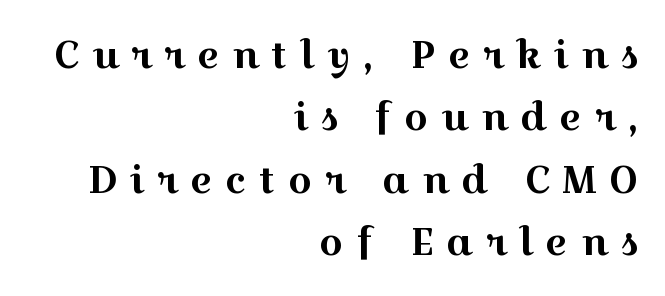
{"serif": "yes", "italic": "no", "width": "wide", "x_height": "medium", "monospaced": "no", "underline": "no", "align": "right", "line_spacing": "normal", "line_spacing_ratio": 1.64, "letter_spacing": "wide", "letter_spacing_em": 0.33, "glyph_px": 38}
